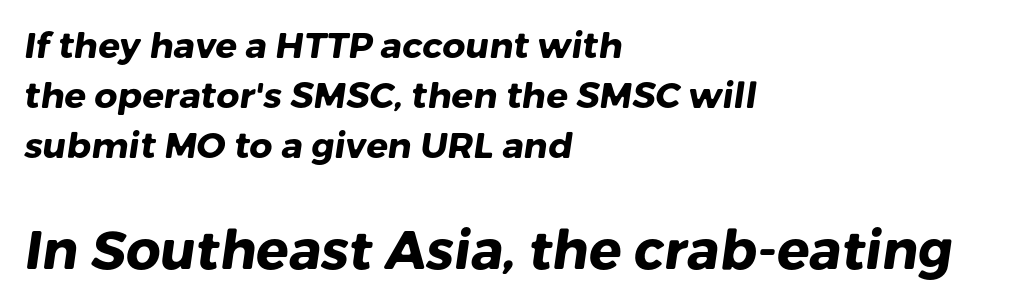
{"serif": "no", "bold": "yes", "weight": "heavy", "width": "normal", "stroke_contrast": "low", "x_height": "medium", "monospaced": "no", "underline": "no", "align": "left", "line_spacing": "normal", "line_spacing_ratio": 1.39, "letter_spacing": "normal", "letter_spacing_em": 0.0, "larger_block": "second", "size_ratio": 1.5, "glyph_px": 54}
